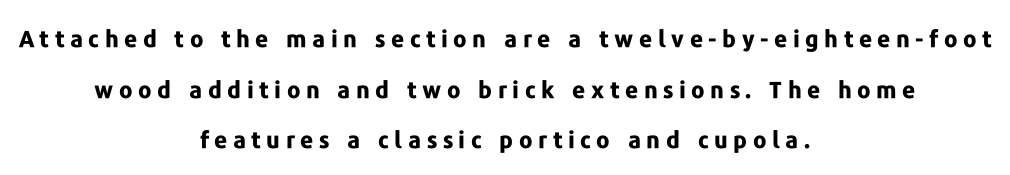
The letters are spread apart with noticeably loose tracking. Clear beneath every line of the passage. Italic? Not at all — the glyphs are vertical. What weight is shown? A full bold with thick strokes.
